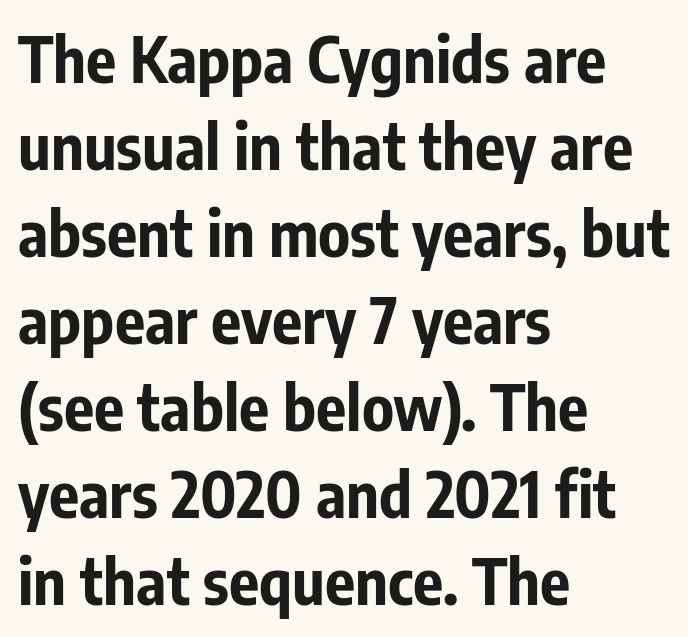
Q: Is the text bold? A: Yes.
Q: Is the text italic (slanted)? A: No, it is upright.
Q: Is the typeface a serif or a sans-serif typeface? A: Sans-serif.
Q: Is the text underlined? A: No.
Q: How is the paragraph aligned? A: Left-aligned.
Q: Is the spacing between letters normal or unusually wide? A: Normal.
Q: Is the spacing between lines tight, normal or loose? A: Normal.
Q: Width (condensed, normal, or wide)? A: Condensed.
Q: Stroke contrast? A: Low.
Q: x-height? A: Medium.
Q: Monospaced? A: No.
